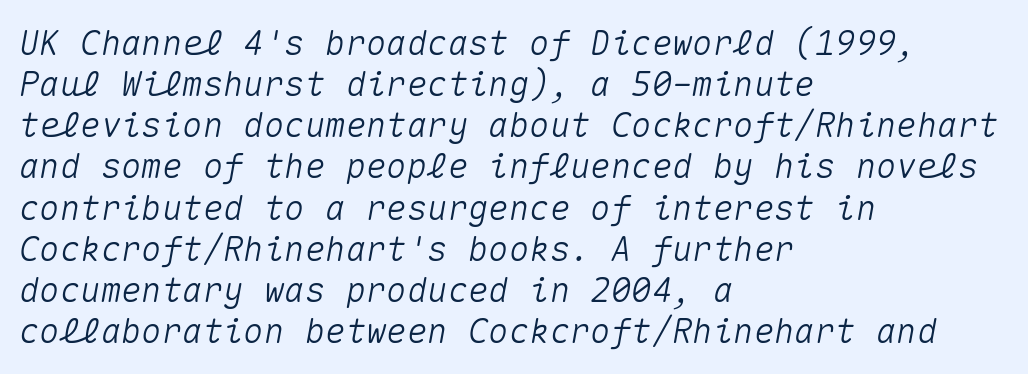
The image shows 34 px text type, italic (leaning right), monospaced; set left-aligned, line spacing 1.21x, normal letter spacing, not underlined; medium stroke contrast and a medium x-height.
